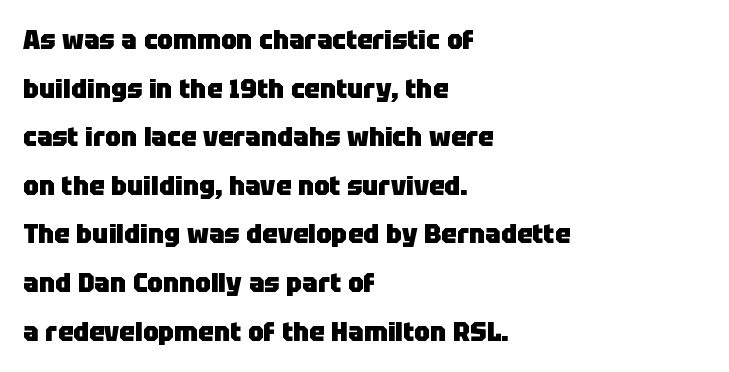
The passage shown is emphatically bold. You could call the tracking neutral — neither tight nor loose. This rendering uses left alignment, leaving the right contour irregular. The words here are not underlined. The letters stand straight up with perfectly vertical stems.
